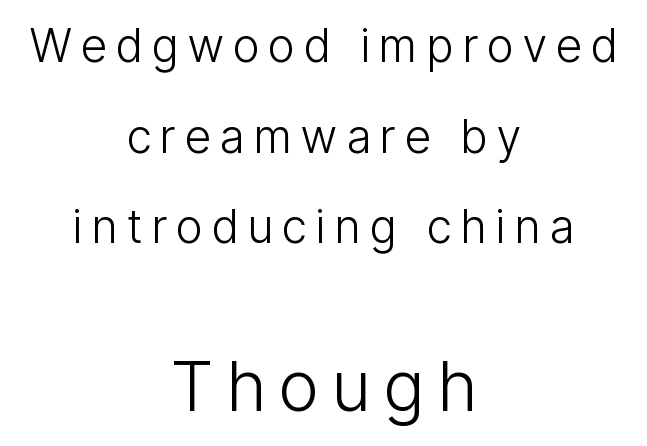
{"serif": "no", "italic": "no", "bold": "no", "weight": "light", "width": "condensed", "stroke_contrast": "low", "x_height": "medium", "monospaced": "no", "underline": "no", "align": "center", "line_spacing": "loose", "line_spacing_ratio": 1.97, "letter_spacing": "wide", "letter_spacing_em": 0.21, "larger_block": "second", "size_ratio": 1.5, "glyph_px": 69}
